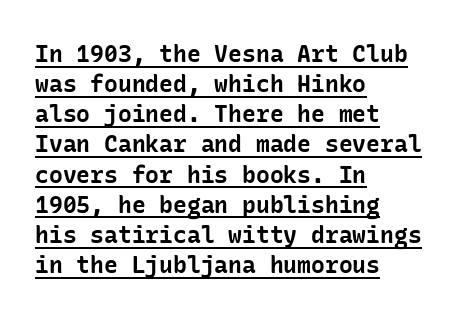
The face used here appears with an underline applied. Is the letter spacing exaggerated? No — it looks like the ordinary default. On the weight axis this lands at bold, roughly 700. One glance says typical: line gaps are just what's usual.
